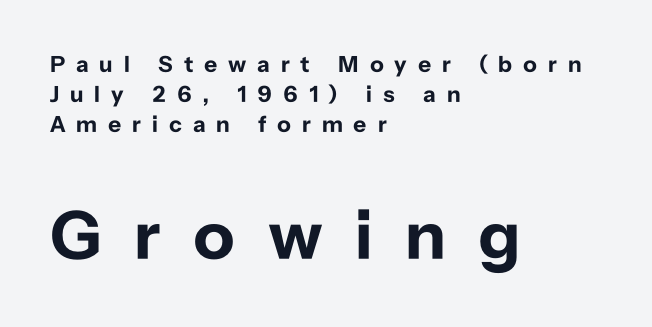
The image shows 69 px bold sans-serif type, upright; set left-aligned, normal line spacing (1.3x), unusually wide letter spacing (+0.47 em), not underlined; the second (bottom) block is 3.0x larger; low stroke contrast and a medium x-height.
